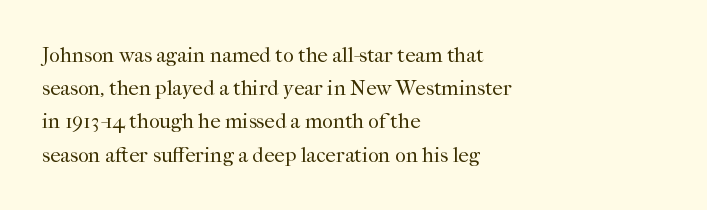
Q: Is the text bold? A: No.
Q: Is the text italic (slanted)? A: No, it is upright.
Q: Is the text underlined? A: No.
Q: How is the paragraph aligned? A: Left-aligned.
Q: Is the spacing between letters normal or unusually wide? A: Normal.
Q: Is the spacing between lines tight, normal or loose? A: Normal.
